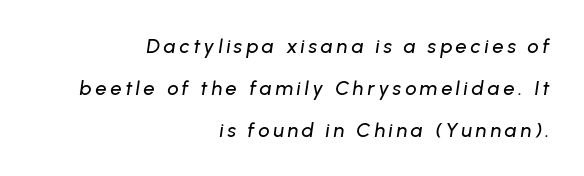
The image shows 20 px text type, italic (leaning right); set right-aligned, loose line spacing (2.09x), not underlined.
